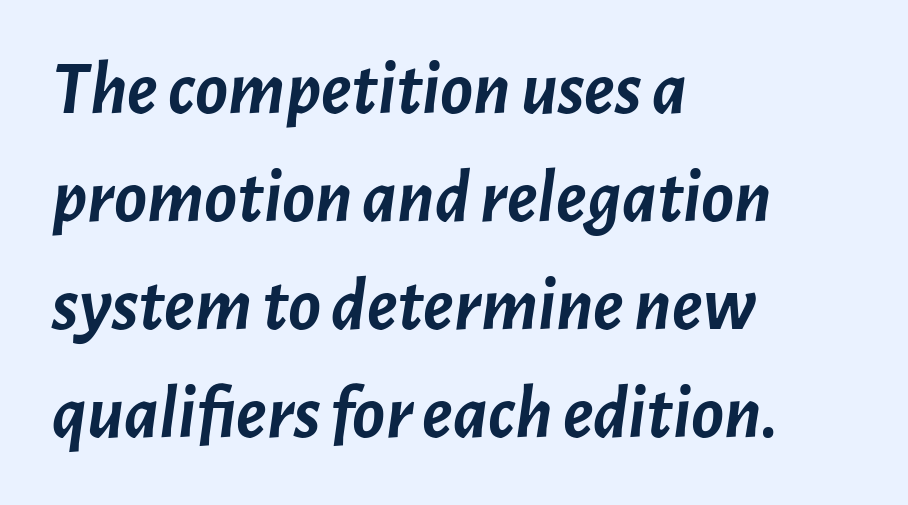
The image shows 76 px semibold type, italic (leaning right); set left-aligned, normal line spacing (1.42x), normal letter spacing, not underlined; low stroke contrast and a medium x-height.
